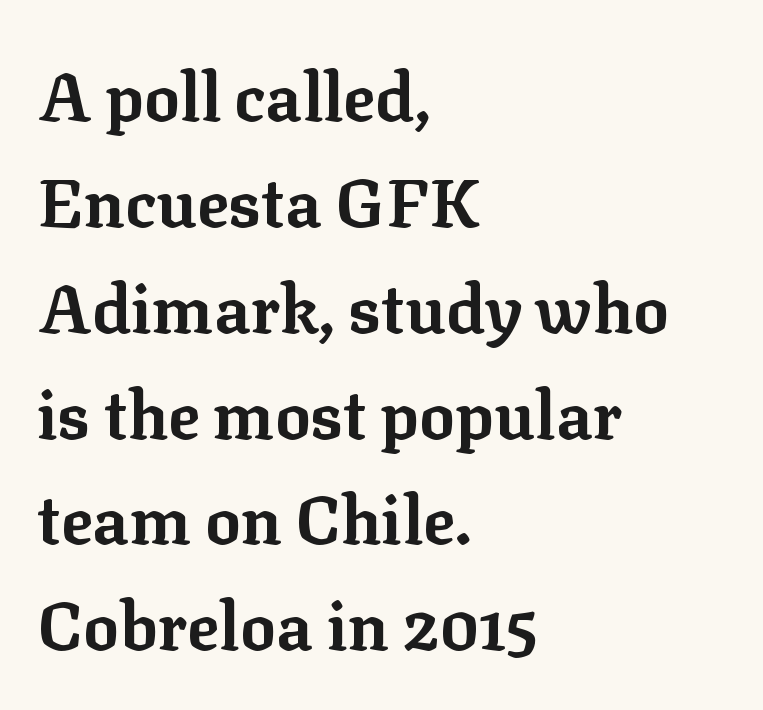
Horizontal bands of white between lines are of average thickness. The passage shown is emphatically bold. Classification — serif. Compared with typical body copy, the letter spacing here is the same. A clean baseline with only descenders dipping below it. You could not count columns in this text — the font is proportionally spaced.
